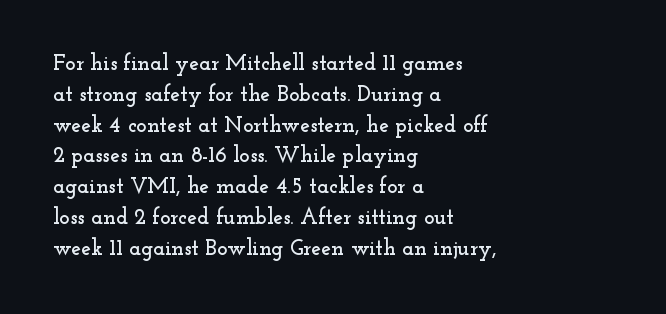
{"italic": "no", "underline": "no", "align": "left", "line_spacing": "normal", "line_spacing_ratio": 1.4, "letter_spacing": "normal", "letter_spacing_em": 0.0, "glyph_px": 22}
